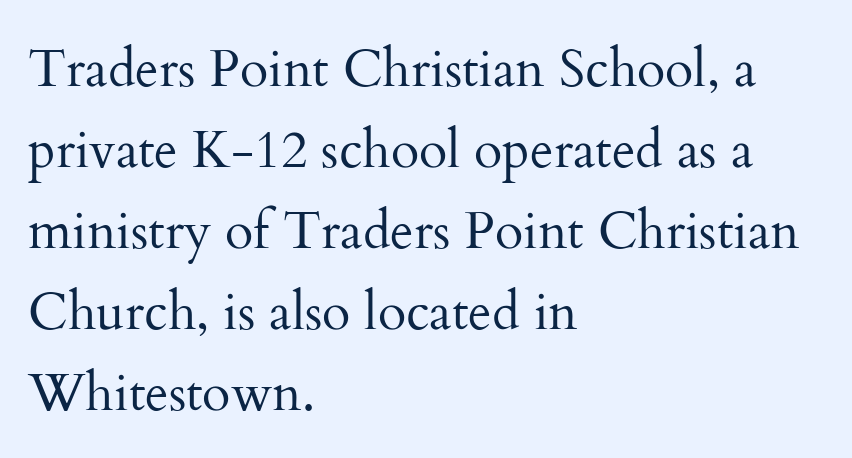
Q: Is the text bold? A: No.
Q: Is the text italic (slanted)? A: No, it is upright.
Q: Is the typeface a serif or a sans-serif typeface? A: Serif.
Q: Is the text underlined? A: No.
Q: How is the paragraph aligned? A: Left-aligned.
Q: Is the spacing between letters normal or unusually wide? A: Normal.
Q: Is the spacing between lines tight, normal or loose? A: Normal.
Q: Width (condensed, normal, or wide)? A: Normal.
Q: Stroke contrast? A: Medium.
Q: x-height? A: Small.
Q: Monospaced? A: No.
